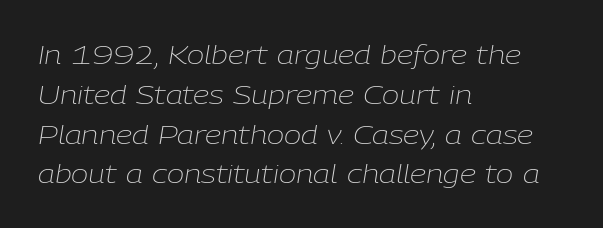
{"italic": "yes", "lean": "right", "slant_degrees": 9, "bold": "no", "underline": "no", "align": "left", "line_spacing": "normal", "line_spacing_ratio": 1.53, "letter_spacing": "normal", "letter_spacing_em": 0.0, "glyph_px": 26}
